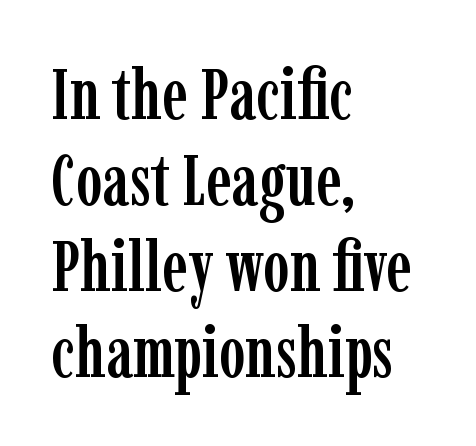
Style check: upright. All the whitespace from short lines collects on the right. Observe the ordinary spacing: letters are neighbours, not strangers. A bare baseline throughout the passage.
